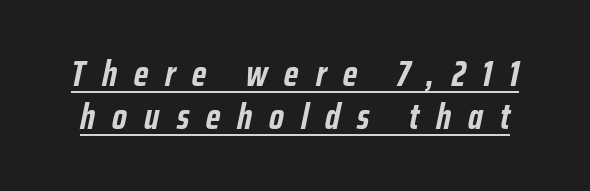
The face used here is proportionally spaced, like ordinary book or web type. A typographer would call this underscored text. Observe the wide spacing: letters keep a clear distance from each other. When letters slant like this, we call the style italic. What weight is shown? A full bold with thick strokes.
